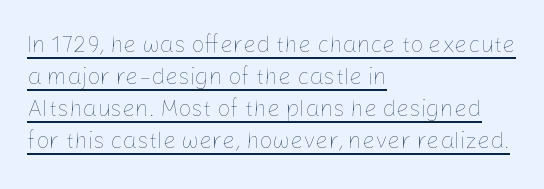
The image shows 23 px text type, upright; set left-aligned, normal line spacing (1.39x), normal letter spacing, underlined.
